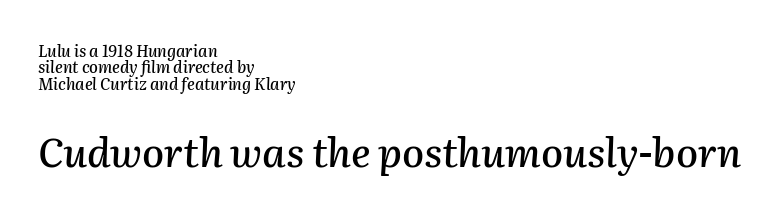
{"italic": "yes", "lean": "right", "slant_degrees": 2, "width": "normal", "stroke_contrast": "medium", "x_height": "medium", "monospaced": "no", "underline": "no", "align": "left", "line_spacing": "tight", "line_spacing_ratio": 1.02, "letter_spacing": "normal", "letter_spacing_em": 0.0, "larger_block": "second", "size_ratio": 2.5, "glyph_px": 40}
